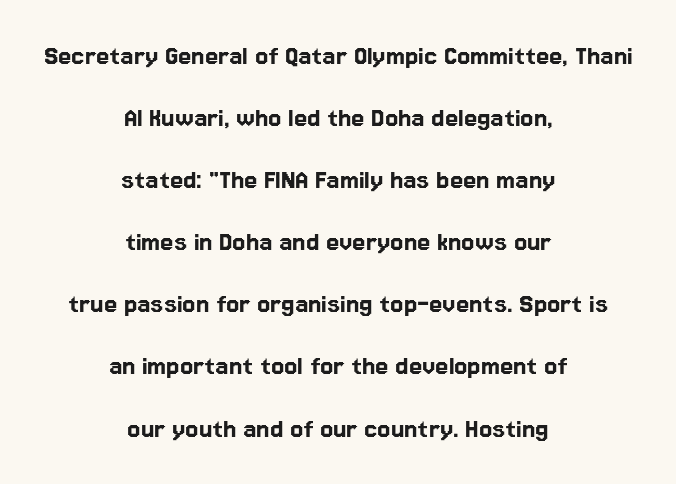
{"serif": "no", "italic": "no", "width": "normal", "stroke_contrast": "low", "x_height": "medium", "monospaced": "no", "underline": "no", "align": "center", "line_spacing": "loose", "line_spacing_ratio": 2.07, "letter_spacing": "normal", "letter_spacing_em": 0.0, "glyph_px": 30}
